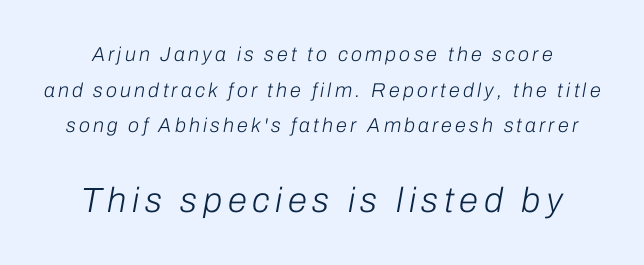
Is this a fixed-width face? No — the glyphs have proportional, varying widths. The block sitting lower on the canvas is the one with enlarged characters. Stem width sits at or under what a default text font uses. The paragraph shown floats in the horizontal middle. Descenders are the only things crossing below the line. There's an unmistakable incline to the writing here.
